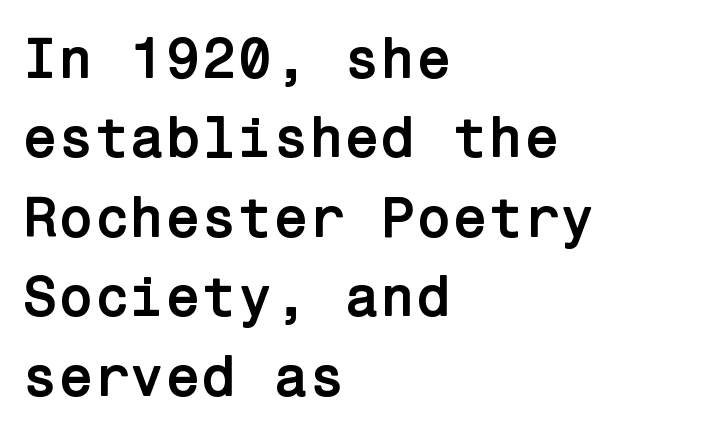
The text was rendered using a sans face with plain stroke endings. Anything drawn beneath the words? Only blank space. On the weight axis this lands at bold, roughly 700. Nothing unusual about the tracking: characters are spaced as the font intends. The typesetter chose a ragged-right arrangement here. The block of text has a typical density, with ordinary space between rows.
